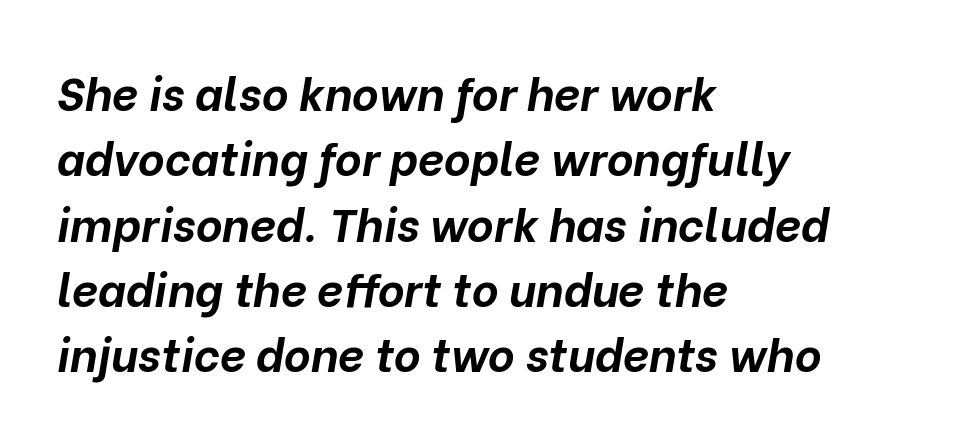
Q: Is the text bold? A: Yes.
Q: Is the text italic (slanted)? A: Yes, it leans right by about 10 degrees.
Q: Is the text underlined? A: No.
Q: How is the paragraph aligned? A: Left-aligned.
Q: Is the spacing between letters normal or unusually wide? A: Normal.
Q: Is the spacing between lines tight, normal or loose? A: Normal.
Q: Width (condensed, normal, or wide)? A: Normal.
Q: Stroke contrast? A: Low.
Q: x-height? A: Medium.
Q: Monospaced? A: No.
